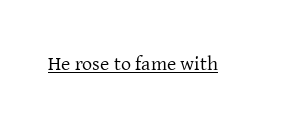
Between one letter and the next there's only the usual sliver of space. A roman cut, with each character standing at attention. The rendered words wear a rule along their underside. Heaviness? Minimal to ordinary, like unemphasized prose.
